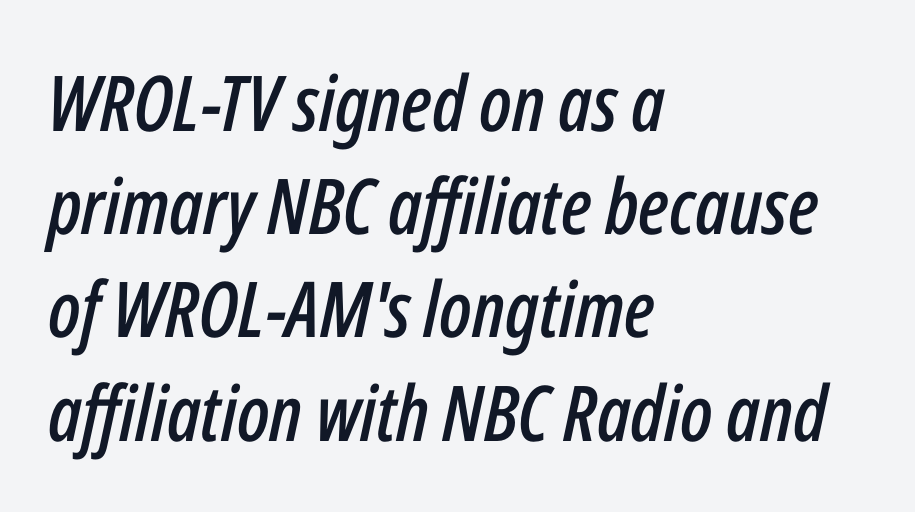
{"italic": "yes", "lean": "right", "slant_degrees": 12, "width": "condensed", "stroke_contrast": "low", "x_height": "medium", "monospaced": "no", "underline": "no", "align": "left", "line_spacing": "normal", "line_spacing_ratio": 1.34, "letter_spacing": "normal", "letter_spacing_em": 0.0, "glyph_px": 77}
